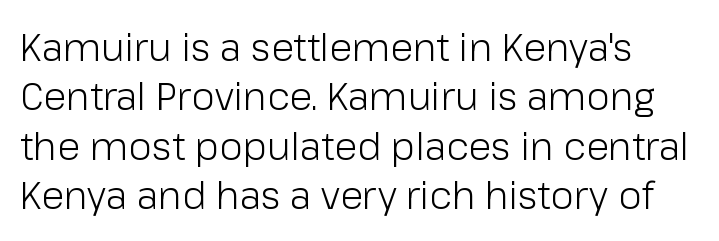
Designer's note — italics off, roman on. Letterform terminals end flat and unadorned throughout the passage. The foot of each line stays bare and open. Weight: regular or lighter. Honestly, the row spacing looks completely unremarkable. Each letter keeps its own natural width here, so spacing adapts to shape.
